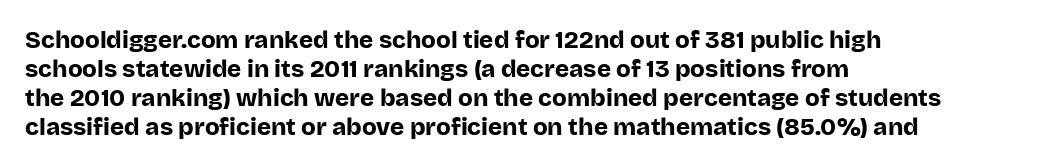
Bold? Absolutely — the strokes are thick and heavy. These lines are set flush left with a ragged right edge. Each row of text sits above clean, open space. There is no visible air inserted between adjacent glyphs. The type sits square on the baseline with zero lean.
